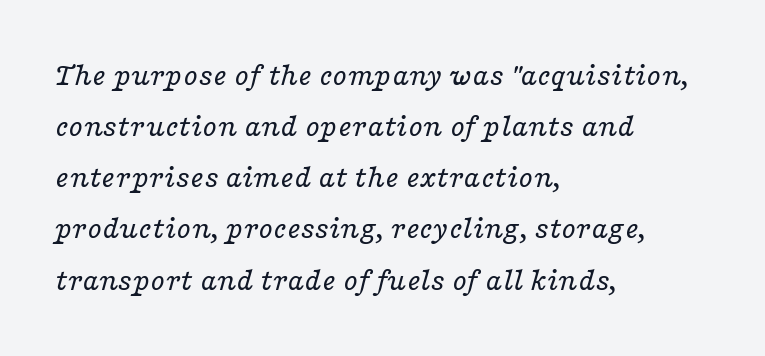
The image shows 33 px regular-weight, wide serif type, italic (leaning right); set left-aligned, normal line spacing (1.55x), normal letter spacing, not underlined; low stroke contrast and a medium x-height.
